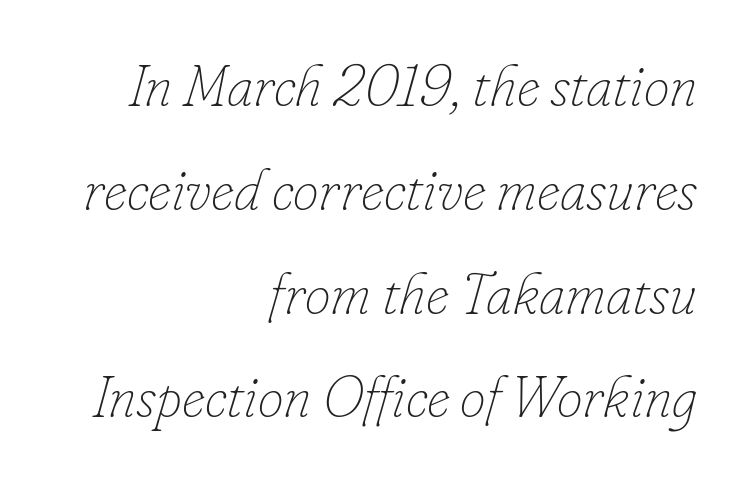
The image shows 58 px thin type, italic (leaning right); set right-aligned, line spacing 1.79x, normal letter spacing, not underlined; low stroke contrast and a small x-height.
